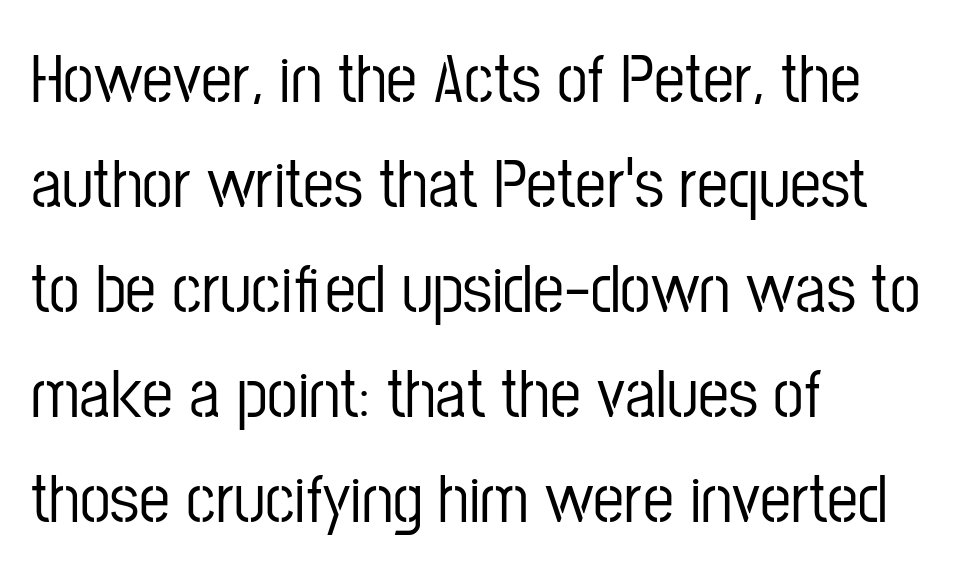
{"serif": "no", "italic": "no", "width": "condensed", "stroke_contrast": "low", "x_height": "medium", "monospaced": "no", "underline": "no", "align": "left", "line_spacing": "normal", "line_spacing_ratio": 1.52, "letter_spacing": "normal", "letter_spacing_em": 0.0, "glyph_px": 69}
